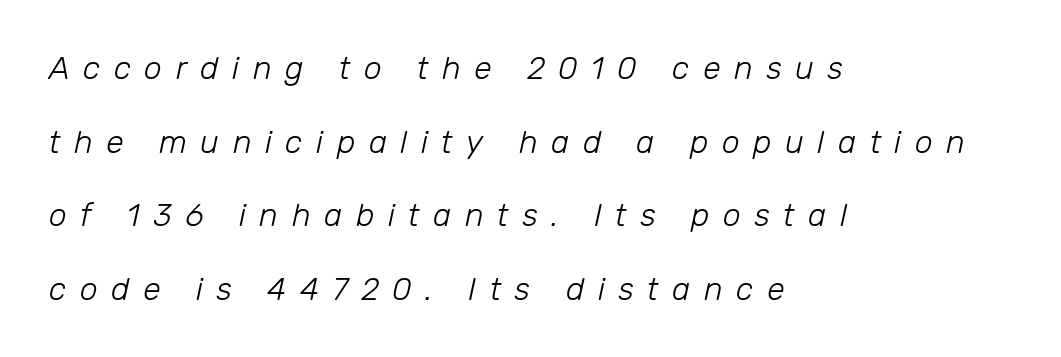
Q: Is the text bold? A: No.
Q: Is the text italic (slanted)? A: Yes, it leans right by about 12 degrees.
Q: Is the text underlined? A: No.
Q: How is the paragraph aligned? A: Left-aligned.
Q: Is the spacing between letters normal or unusually wide? A: Unusually wide.
Q: Is the spacing between lines tight, normal or loose? A: Loose.
Q: Width (condensed, normal, or wide)? A: Normal.
Q: Stroke contrast? A: Low.
Q: x-height? A: Medium.
Q: Monospaced? A: No.
